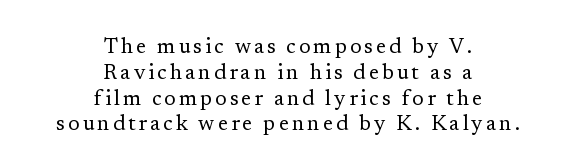
The image shows 21 px text type, upright; set centered, line spacing 1.23x, not underlined.
